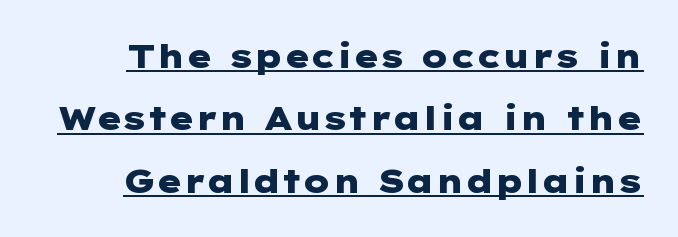
The image shows 33 px heavy, wide sans-serif type, upright; set line spacing 1.89x, normal letter spacing, underlined; low stroke contrast and a medium x-height.
